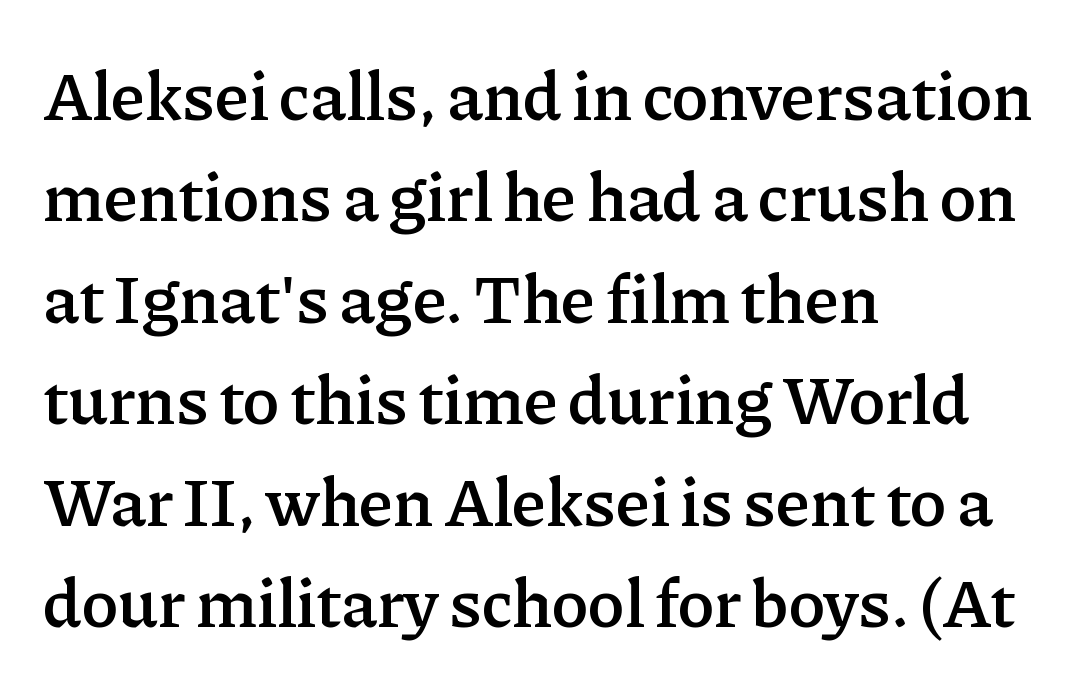
Compared with typical body copy, the letter spacing here is the same. Serifs: yes, visible at the terminals of the letterforms. Do the characters align in a grid? No, the font is proportional. Is there much room between lines? A standard amount, neither cramped nor airy. This is the in-between weight designers call semibold or demi.
